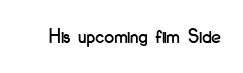
Q: Is the text italic (slanted)? A: No, it is upright.
Q: Is the text underlined? A: No.
Q: Is the spacing between letters normal or unusually wide? A: Normal.
